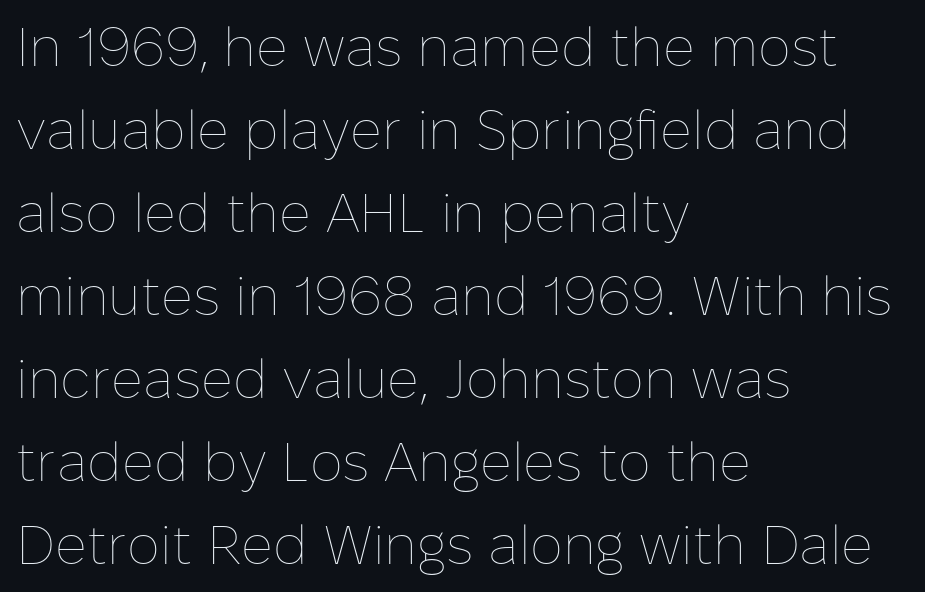
The image shows 55 px thin type, upright; set left-aligned, normal line spacing (1.51x), normal letter spacing, not underlined; low stroke contrast and a medium x-height.
